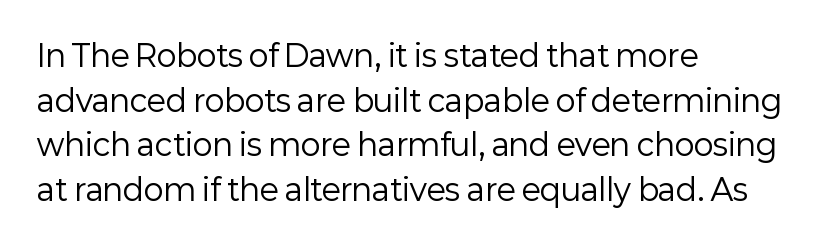
Look at the bottom of the vertical strokes: they stop flat, with no serifs. Tracking here is standard; glyphs follow each other at the usual distance. What's the leading like? Ordinary, nothing unusual. Weight class: somewhere from thin through regular.
